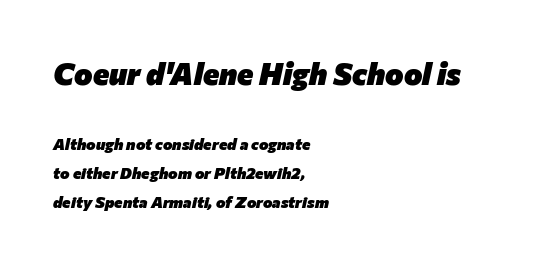
Q: Is the text bold? A: Yes.
Q: Is the text italic (slanted)? A: Yes, it leans right by about 12 degrees.
Q: Is the text underlined? A: No.
Q: How is the paragraph aligned? A: Left-aligned.
Q: Is the spacing between letters normal or unusually wide? A: Normal.
Q: Which block of text is set in a larger size, the first (top) or the second (bottom)? A: The first (top) one.
Q: Width (condensed, normal, or wide)? A: Normal.
Q: Stroke contrast? A: Low.
Q: x-height? A: Medium.
Q: Monospaced? A: No.
